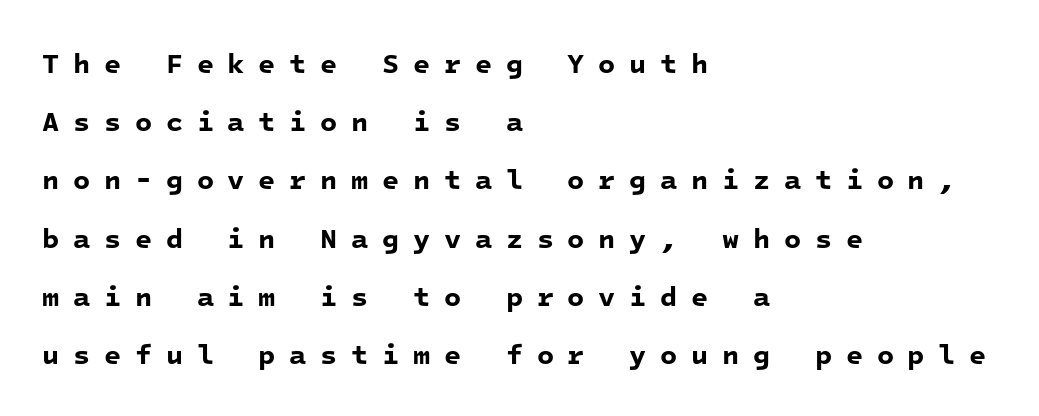
The image shows 28 px bold sans-serif type, monospaced; set left-aligned, loose line spacing (2.08x), unusually wide letter spacing (+0.49 em), not underlined; low stroke contrast and a medium x-height.
